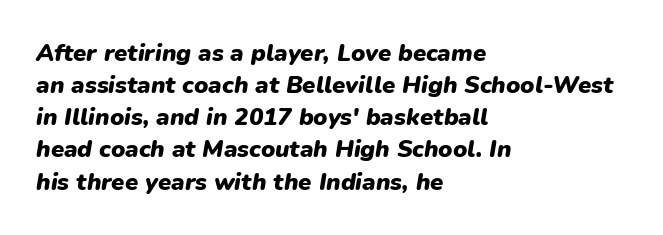
Decoration check: the copy has no underline. Rows of type keep a routine distance in the vertical direction. Every row of glyphs begins at an identical x-position on the left. Rendered with sloped, italic letterforms.
